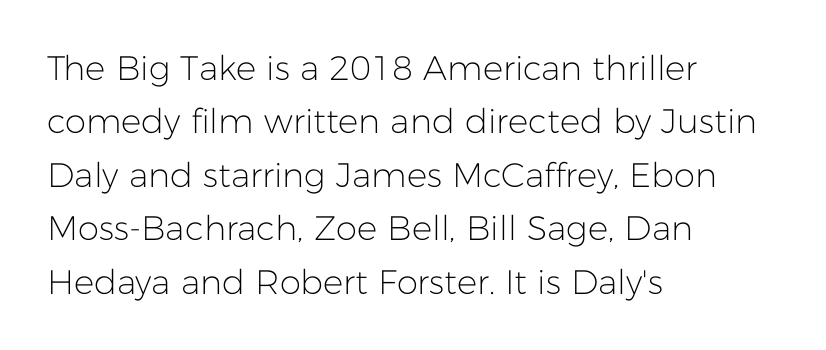
{"serif": "no", "italic": "no", "bold": "no", "weight": "light", "width": "normal", "stroke_contrast": "low", "x_height": "medium", "monospaced": "no", "underline": "no", "align": "left", "line_spacing": "normal", "line_spacing_ratio": 1.57, "letter_spacing": "normal", "letter_spacing_em": 0.0, "glyph_px": 34}
